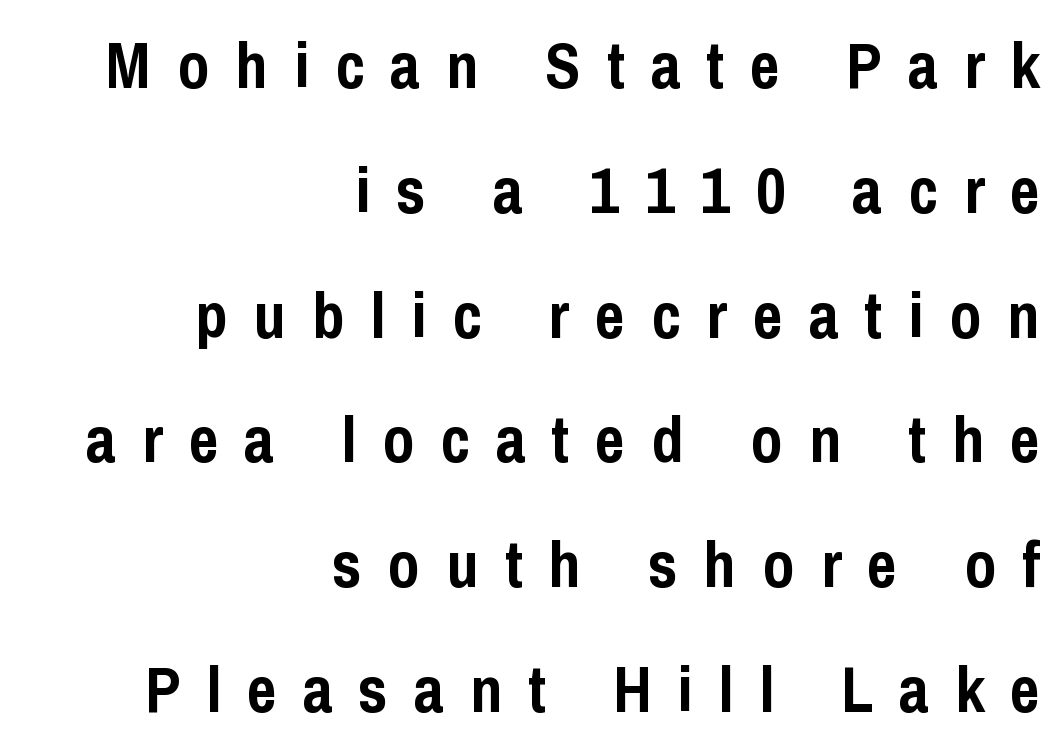
Just letters on the line, the space beneath them empty. Observe the wide spacing: letters keep a clear distance from each other. Typographically, this falls in the sans-serif category. This sample uses an upright cut, with every glyph sitting square on the baseline. The face used here is proportionally spaced, like ordinary book or web type.
